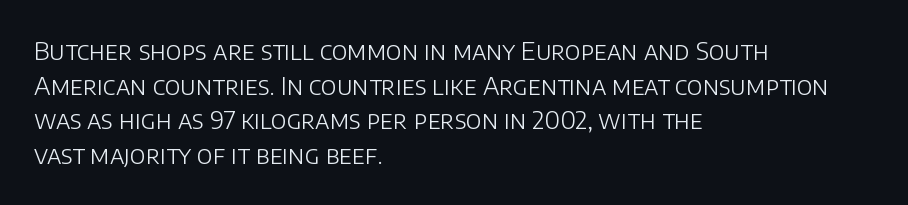
{"italic": "no", "bold": "no", "underline": "no", "align": "left", "line_spacing": "normal", "line_spacing_ratio": 1.39, "letter_spacing": "normal", "letter_spacing_em": 0.0, "glyph_px": 25}
